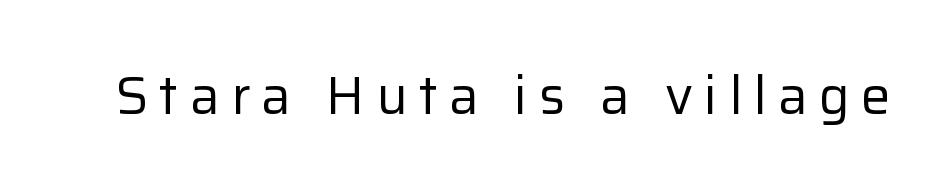
Q: Is the text bold? A: No.
Q: Is the text italic (slanted)? A: No, it is upright.
Q: Is the typeface a serif or a sans-serif typeface? A: Sans-serif.
Q: Is the text underlined? A: No.
Q: Is the spacing between letters normal or unusually wide? A: Unusually wide.
Q: Width (condensed, normal, or wide)? A: Normal.
Q: Stroke contrast? A: Low.
Q: x-height? A: Medium.
Q: Monospaced? A: No.
